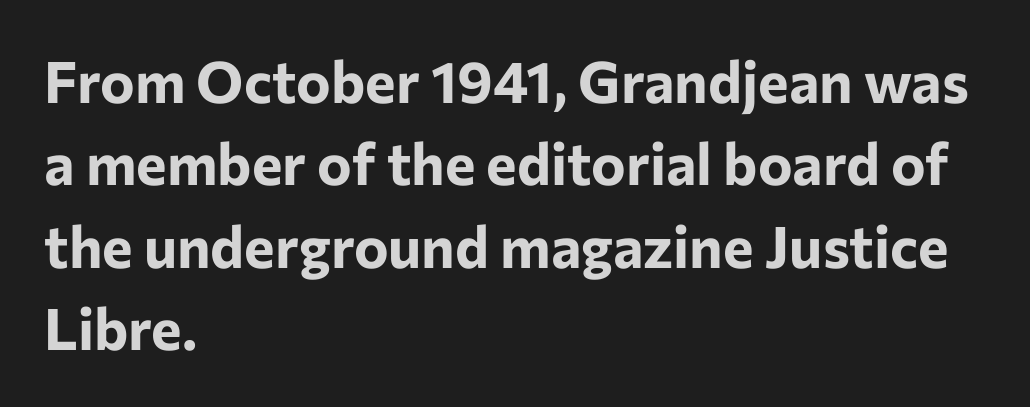
The image shows 58 px bold sans-serif type, upright; set left-aligned, normal line spacing (1.42x), normal letter spacing, not underlined; low stroke contrast and a medium x-height.
